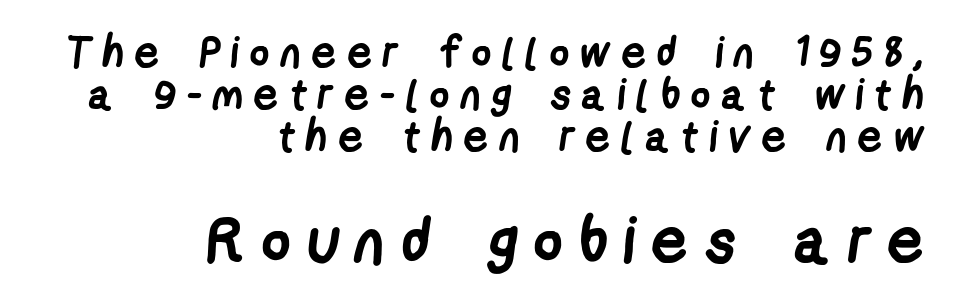
The image shows 64 px semibold, condensed sans-serif type; set right-aligned, tight line spacing (0.98x), unusually wide letter spacing (+0.25 em), not underlined; the second (bottom) block is 1.49x larger; low stroke contrast and a medium x-height.
